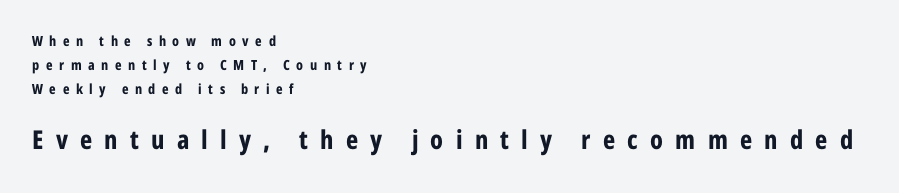
These lines have a slow, spaced-out rhythm from letter to letter. What's the leading like? Ordinary, nothing unusual. Check the space under the baseline: it is left empty. Notice how the stems are strictly vertical — no italics here. Typesetter's note: full bold, strokes at maximum text heaviness.
